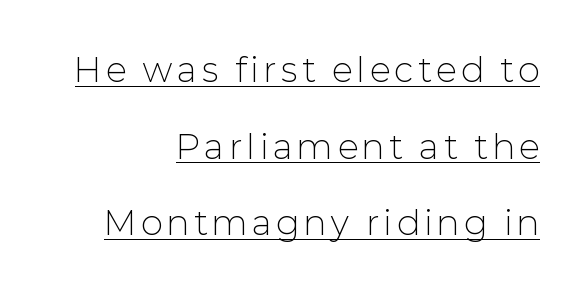
{"serif": "no", "italic": "no", "bold": "no", "weight": "light", "width": "normal", "stroke_contrast": "low", "x_height": "medium", "monospaced": "no", "underline": "yes", "align": "right", "line_spacing": "loose", "line_spacing_ratio": 2.32, "glyph_px": 33}
